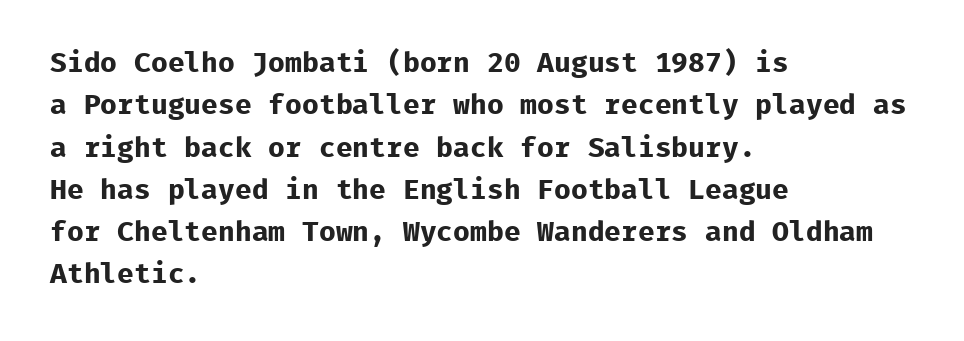
Q: Is the text bold? A: Yes.
Q: Is the text italic (slanted)? A: No, it is upright.
Q: Is the typeface a serif or a sans-serif typeface? A: Sans-serif.
Q: Is the text underlined? A: No.
Q: How is the paragraph aligned? A: Left-aligned.
Q: Is the spacing between letters normal or unusually wide? A: Normal.
Q: Is the spacing between lines tight, normal or loose? A: Normal.
Q: Width (condensed, normal, or wide)? A: Normal.
Q: Stroke contrast? A: Low.
Q: x-height? A: Medium.
Q: Monospaced? A: Yes.
